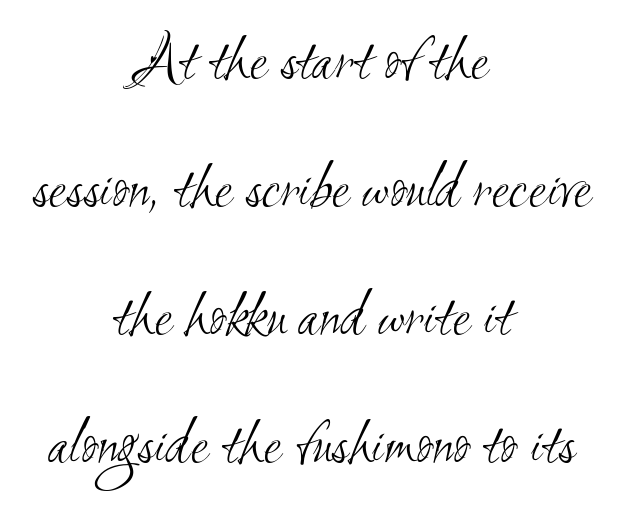
Q: Is the text bold? A: No.
Q: Is the typeface a serif or a sans-serif typeface? A: Sans-serif.
Q: Is the text underlined? A: No.
Q: How is the paragraph aligned? A: Centered.
Q: Is the spacing between letters normal or unusually wide? A: Normal.
Q: Is the spacing between lines tight, normal or loose? A: Loose.
Q: Width (condensed, normal, or wide)? A: Condensed.
Q: Stroke contrast? A: Medium.
Q: x-height? A: Small.
Q: Monospaced? A: No.
